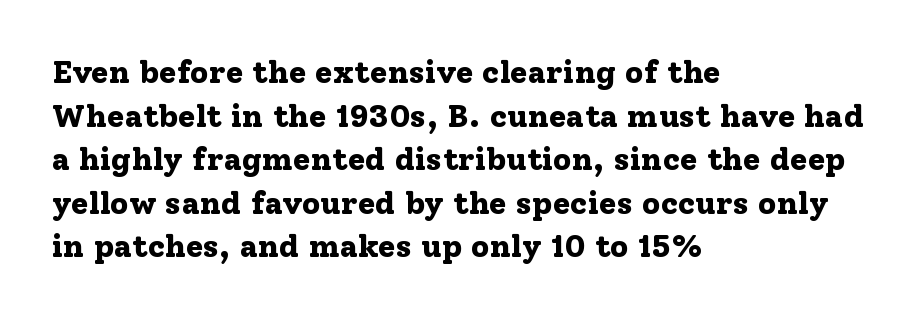
The image shows 32 px bold serif type, upright; set left-aligned, normal line spacing (1.36x), normal letter spacing, not underlined; low stroke contrast and a medium x-height.
